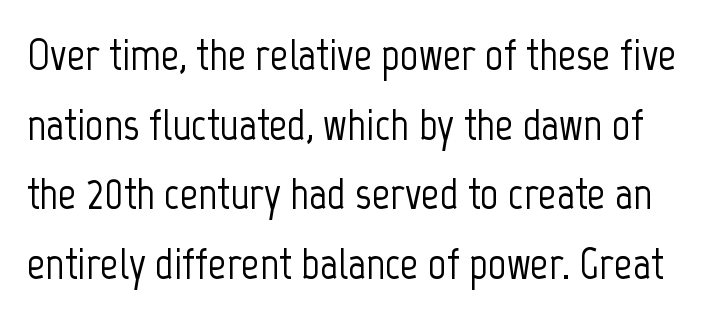
Q: Is the text italic (slanted)? A: No, it is upright.
Q: Is the typeface a serif or a sans-serif typeface? A: Sans-serif.
Q: Is the text underlined? A: No.
Q: Is the spacing between letters normal or unusually wide? A: Normal.
Q: Is the spacing between lines tight, normal or loose? A: Normal.
Q: Width (condensed, normal, or wide)? A: Condensed.
Q: Stroke contrast? A: Low.
Q: x-height? A: Medium.
Q: Monospaced? A: No.
